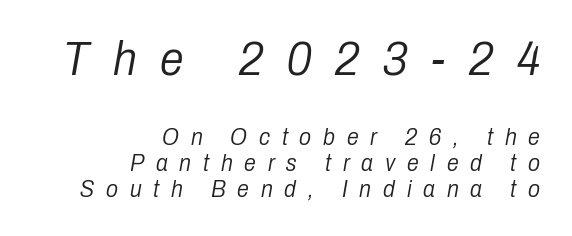
{"italic": "yes", "lean": "right", "slant_degrees": 10, "bold": "no", "weight": "light", "width": "condensed", "stroke_contrast": "low", "x_height": "medium", "monospaced": "no", "underline": "no", "align": "right", "line_spacing": "tight", "line_spacing_ratio": 1.09, "letter_spacing": "wide", "letter_spacing_em": 0.49, "larger_block": "first", "size_ratio": 2.0, "glyph_px": 48}
